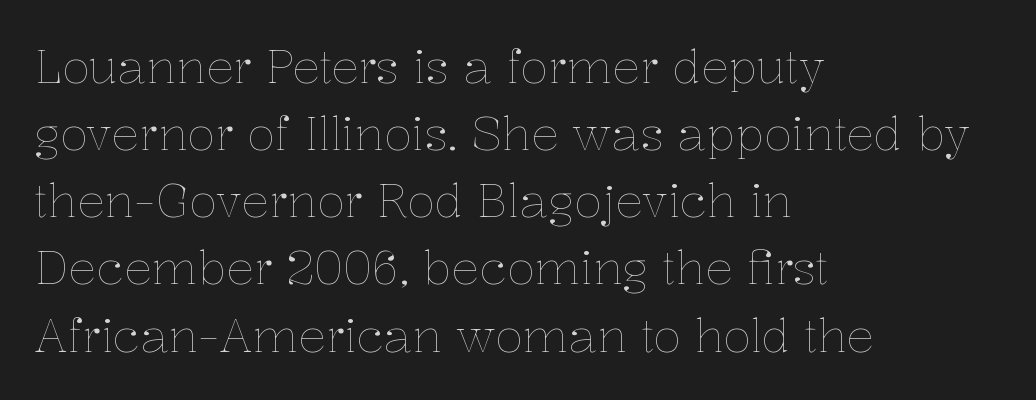
The image shows 46 px thin type, upright; set left-aligned, normal line spacing (1.46x), normal letter spacing, not underlined; low stroke contrast and a medium x-height.
